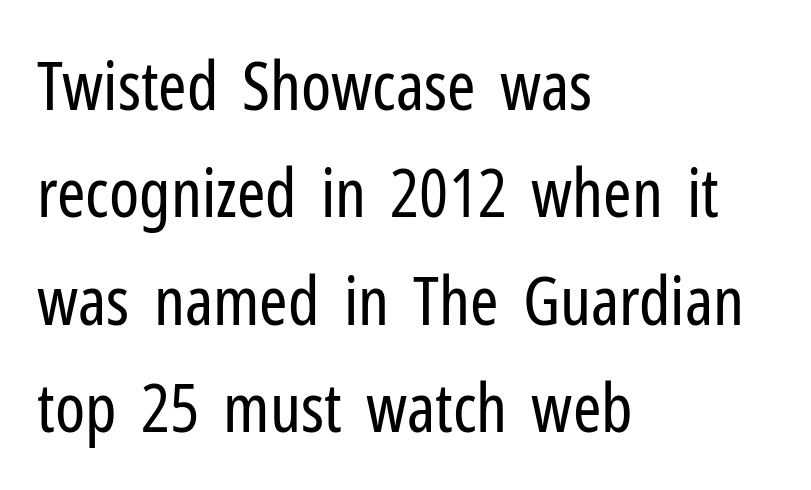
The image shows 68 px regular-weight, condensed sans-serif type, upright; set left-aligned, normal line spacing (1.58x), normal letter spacing, not underlined; low stroke contrast and a medium x-height.
